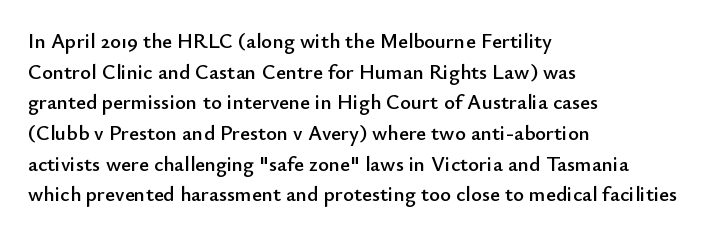
Q: Is the text italic (slanted)? A: No, it is upright.
Q: Is the text underlined? A: No.
Q: How is the paragraph aligned? A: Left-aligned.
Q: Is the spacing between letters normal or unusually wide? A: Normal.
Q: Is the spacing between lines tight, normal or loose? A: Normal.
